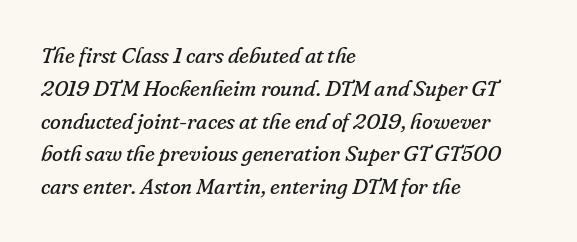
The image shows 22 px text type, italic (leaning right); set left-aligned, normal line spacing (1.49x), normal letter spacing, not underlined.
